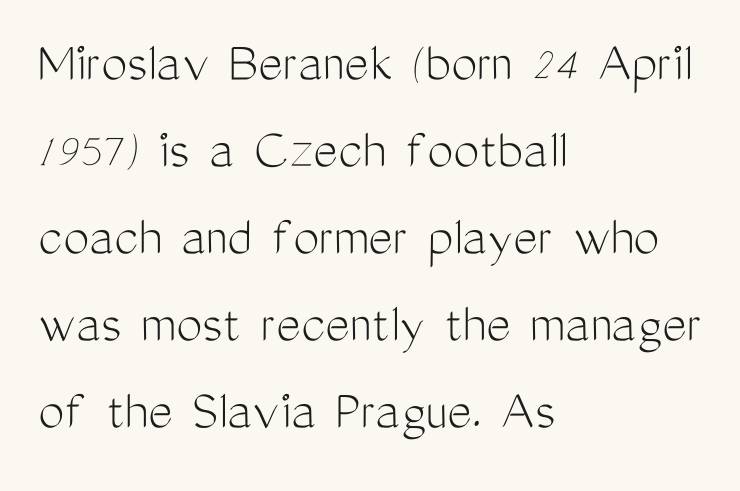
The image shows 58 px light, condensed sans-serif type, upright; set left-aligned, normal line spacing (1.5x), normal letter spacing, not underlined; medium stroke contrast and a medium x-height.
